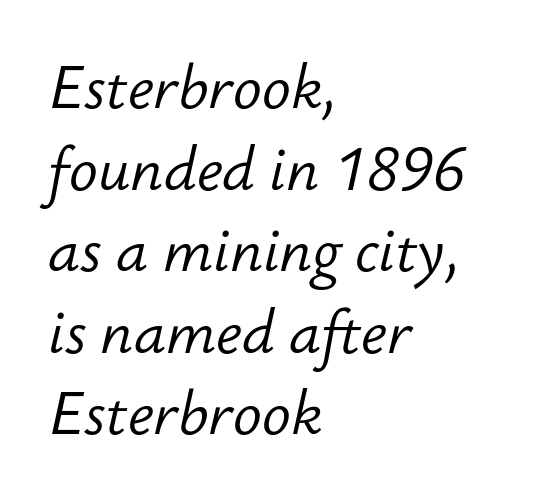
{"italic": "yes", "lean": "right", "slant_degrees": 12, "bold": "no", "weight": "light", "width": "normal", "stroke_contrast": "low", "x_height": "small", "monospaced": "no", "underline": "no", "align": "left", "line_spacing": "normal", "line_spacing_ratio": 1.36, "letter_spacing": "normal", "letter_spacing_em": 0.0, "glyph_px": 60}
